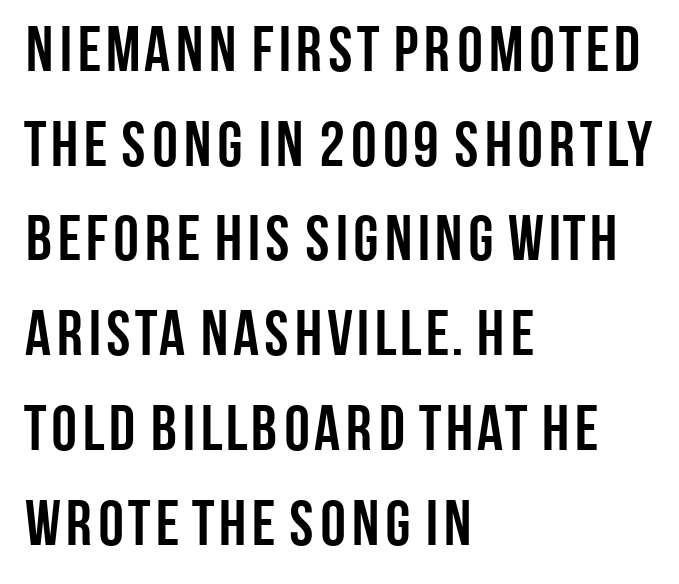
The image shows 64 px semibold, condensed sans-serif type, upright; set left-aligned, normal line spacing (1.48x), normal letter spacing, not underlined; low stroke contrast and a large x-height.
